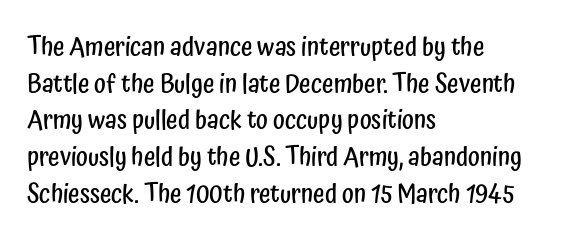
{"italic": "no", "bold": "semi", "underline": "no", "align": "left", "line_spacing": "normal", "line_spacing_ratio": 1.47, "letter_spacing": "normal", "letter_spacing_em": 0.0, "glyph_px": 25}
